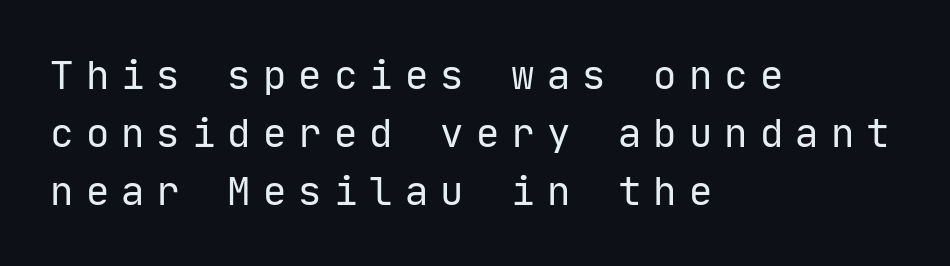
The image shows 39 px regular-weight sans-serif type, upright, monospaced; set left-aligned, normal line spacing (1.49x), unusually wide letter spacing (+0.31 em), not underlined; low stroke contrast and a medium x-height.
